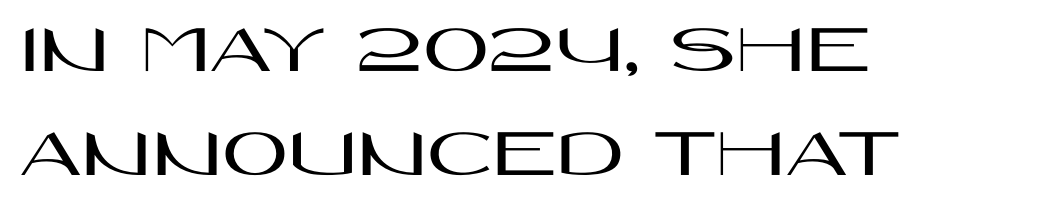
Q: Is the text italic (slanted)? A: No, it is upright.
Q: Is the typeface a serif or a sans-serif typeface? A: Sans-serif.
Q: Is the text underlined? A: No.
Q: How is the paragraph aligned? A: Left-aligned.
Q: Is the spacing between letters normal or unusually wide? A: Normal.
Q: Is the spacing between lines tight, normal or loose? A: Normal.
Q: Width (condensed, normal, or wide)? A: Wide.
Q: Stroke contrast? A: High.
Q: x-height? A: Large.
Q: Monospaced? A: No.
